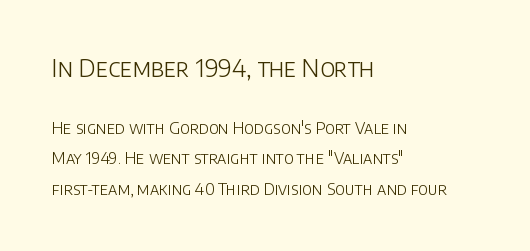
Q: Is the text bold? A: No.
Q: Is the text italic (slanted)? A: No, it is upright.
Q: Is the text underlined? A: No.
Q: How is the paragraph aligned? A: Left-aligned.
Q: Is the spacing between letters normal or unusually wide? A: Normal.
Q: Is the spacing between lines tight, normal or loose? A: Loose.
Q: Which block of text is set in a larger size, the first (top) or the second (bottom)? A: The first (top) one.
